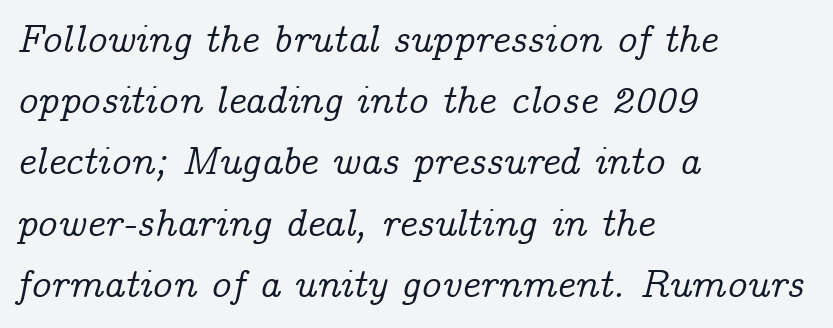
{"serif": "yes", "italic": "yes", "lean": "right", "slant_degrees": 14, "width": "normal", "stroke_contrast": "low", "x_height": "medium", "monospaced": "no", "underline": "no", "align": "left", "line_spacing": "normal", "line_spacing_ratio": 1.57, "letter_spacing": "normal", "letter_spacing_em": 0.0, "glyph_px": 39}
